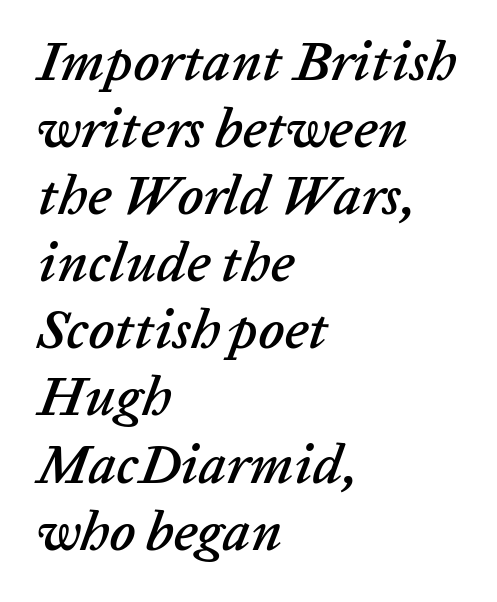
No word sits above an underline. This sample has the flowing, uneven cadence of proportional lettering. Honestly, the letter spacing is just normal — you wouldn't notice it. The lettering tilts uniformly, giving the passage an italic look. Reading down the block, your eye returns to a fixed left position each line.
